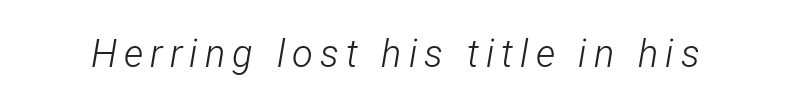
The image shows 38 px light, condensed type, italic (leaning right); set not underlined; low stroke contrast and a medium x-height.
